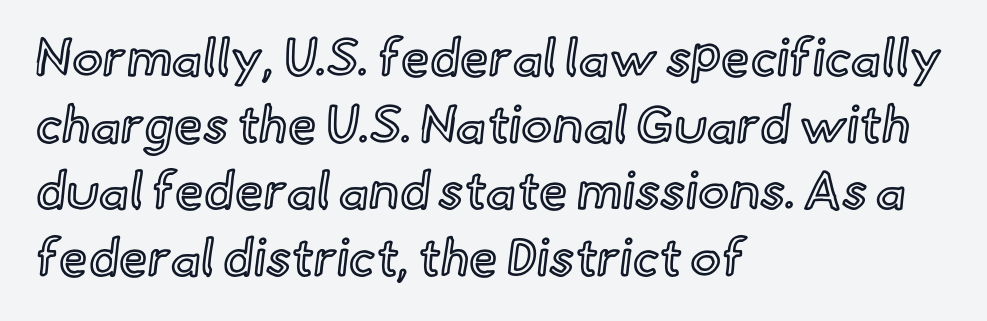
Q: Is the text italic (slanted)? A: Yes.
Q: Is the text underlined? A: No.
Q: How is the paragraph aligned? A: Left-aligned.
Q: Is the spacing between letters normal or unusually wide? A: Normal.
Q: Is the spacing between lines tight, normal or loose? A: Normal.
Q: Width (condensed, normal, or wide)? A: Normal.
Q: x-height? A: Small.
Q: Monospaced? A: No.
